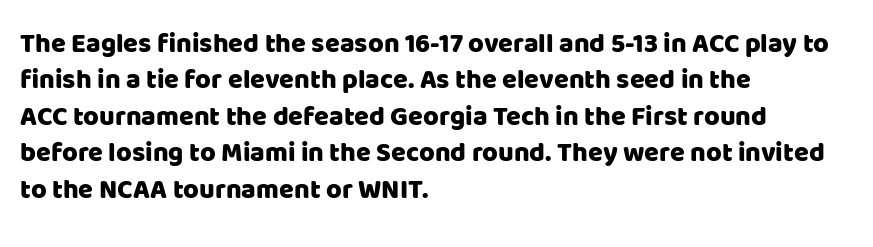
The image shows 27 px text type, upright; set left-aligned, normal line spacing (1.35x), normal letter spacing, not underlined.
